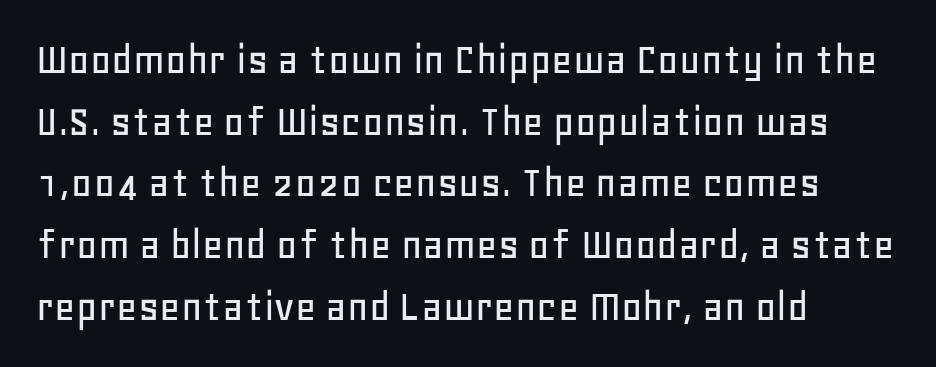
{"serif": "no", "italic": "no", "width": "normal", "stroke_contrast": "low", "x_height": "large", "monospaced": "no", "underline": "no", "align": "left", "line_spacing": "normal", "line_spacing_ratio": 1.34, "letter_spacing": "normal", "letter_spacing_em": 0.0, "glyph_px": 46}
